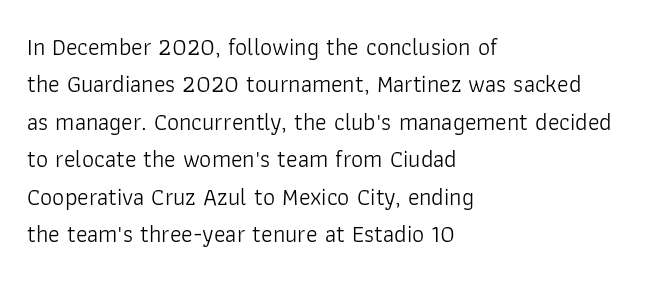
Evenly set lines give the paragraph a standard silhouette. Here the glyphs are tracked normally, forming tight word shapes. Rule under the text: the space is simply empty. Italic? Not at all — the glyphs are vertical. These glyphs show unthickened strokes, regular width or finer.
